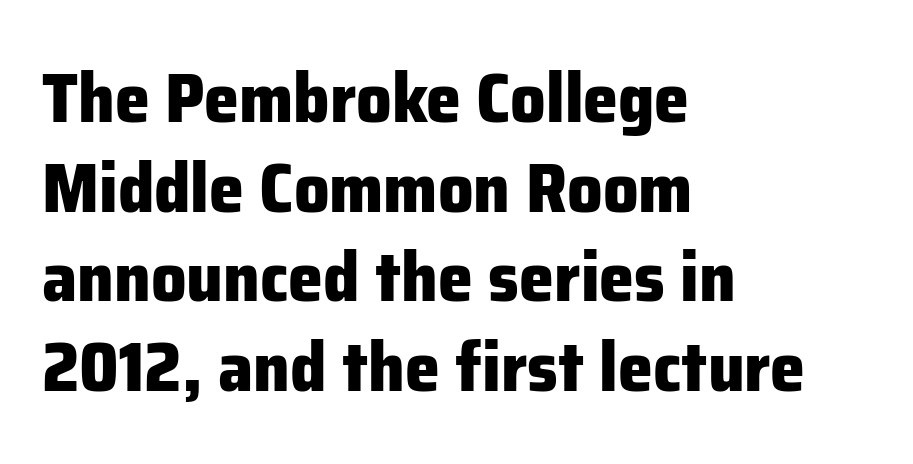
The image shows 70 px heavy sans-serif type, upright; set left-aligned, normal line spacing (1.28x), normal letter spacing, not underlined; low stroke contrast and a medium x-height.
